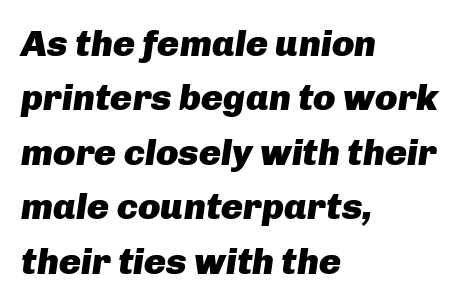
{"italic": "yes", "lean": "right", "slant_degrees": 8, "bold": "yes", "weight": "heavy", "width": "normal", "stroke_contrast": "low", "x_height": "medium", "monospaced": "no", "underline": "no", "align": "left", "line_spacing": "normal", "line_spacing_ratio": 1.47, "letter_spacing": "normal", "letter_spacing_em": 0.0, "glyph_px": 37}
